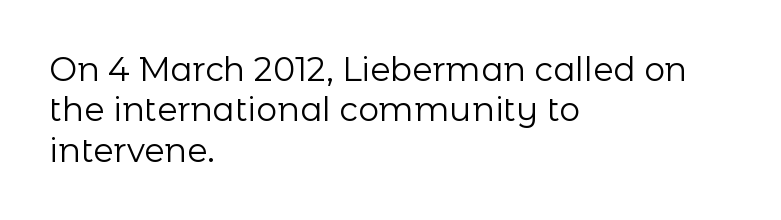
{"serif": "no", "italic": "no", "bold": "no", "weight": "regular", "width": "normal", "stroke_contrast": "low", "x_height": "medium", "monospaced": "no", "underline": "no", "align": "left", "line_spacing_ratio": 1.22, "letter_spacing": "normal", "letter_spacing_em": 0.0, "glyph_px": 33}
